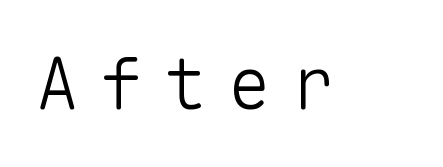
No chunkiness to these letters — they're not bold. Looks like terminal output: every glyph gets an equal slot. These lines are composed in type without serifs. The lettering holds an erect, upright posture throughout. Short note: letters widely spaced. Each row of text sits above clean, open space.
